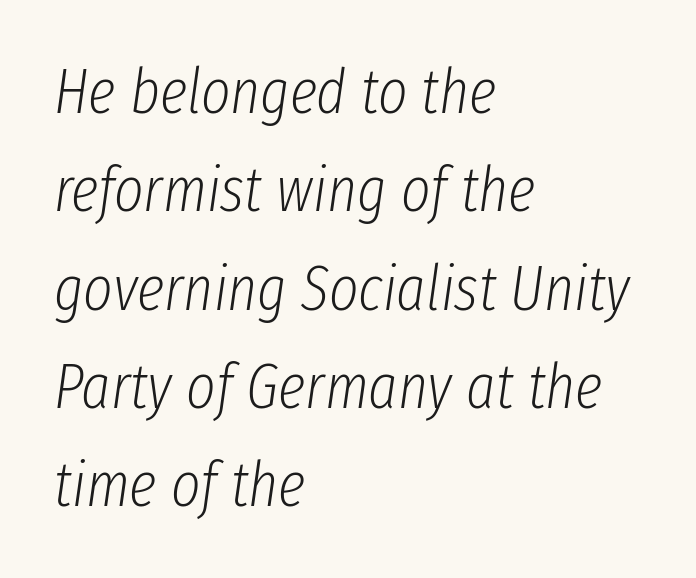
{"italic": "yes", "lean": "right", "slant_degrees": 8, "bold": "no", "weight": "light", "width": "condensed", "stroke_contrast": "low", "x_height": "medium", "monospaced": "no", "underline": "no", "align": "left", "line_spacing": "normal", "line_spacing_ratio": 1.56, "letter_spacing": "normal", "letter_spacing_em": 0.0, "glyph_px": 63}
